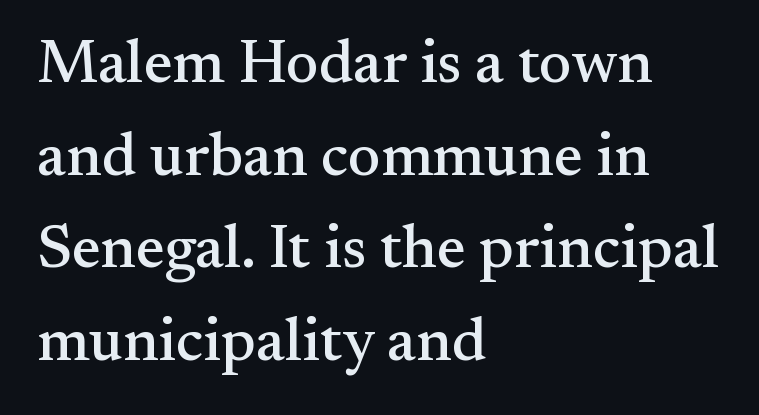
The image shows 61 px serif type, upright; set left-aligned, normal line spacing (1.52x), normal letter spacing, not underlined; medium stroke contrast and a small x-height.
